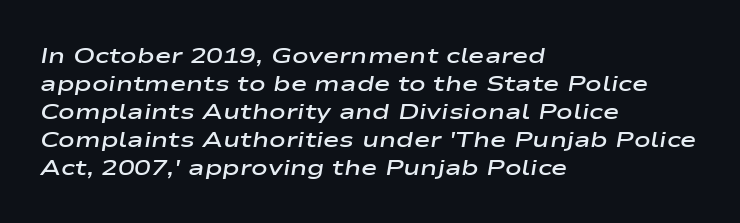
The image shows 22 px text type, italic (leaning right); set left-aligned, normal line spacing (1.27x), normal letter spacing, not underlined.
